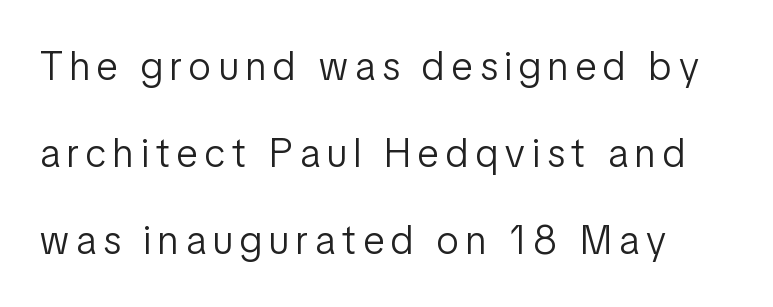
The image shows 40 px light, condensed sans-serif type, upright; set loose line spacing (2.18x), not underlined; low stroke contrast and a medium x-height.
